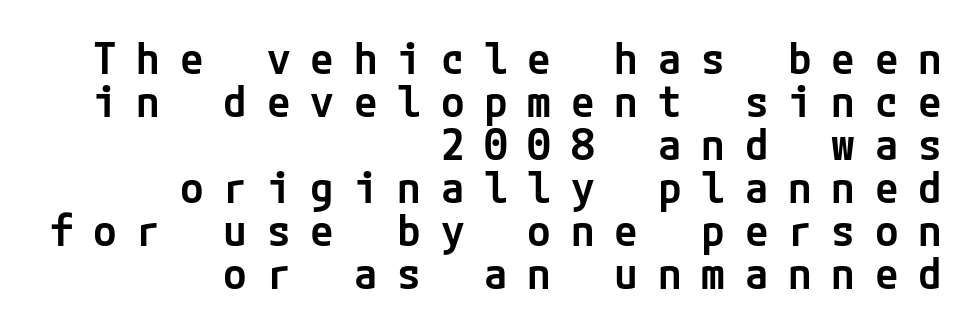
The image shows 43 px semibold sans-serif type, upright; set right-aligned, tight line spacing (1.0x), unusually wide letter spacing (+0.46 em), not underlined; low stroke contrast and a medium x-height.
